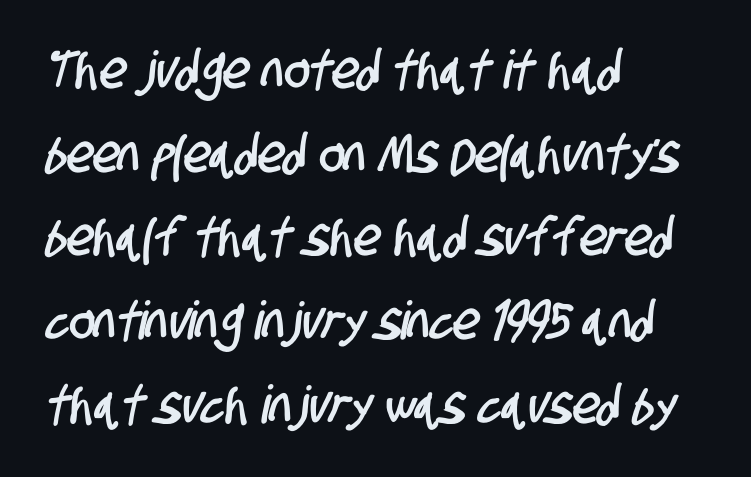
{"serif": "no", "width": "condensed", "stroke_contrast": "low", "x_height": "large", "monospaced": "no", "underline": "no", "align": "left", "line_spacing": "normal", "line_spacing_ratio": 1.58, "letter_spacing": "normal", "letter_spacing_em": 0.0, "glyph_px": 53}
